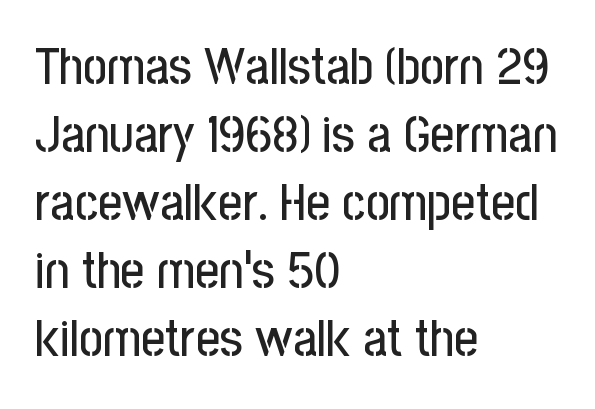
Posture: straight, roman, zero tilt. You could not count columns in this text — the font is proportionally spaced. This rendering leaves character spacing at its baseline value. Rule under the text: the space is simply empty. Does the leading feel generous? No, just average. You can tell from the bare stems that sans-serif type was used.
